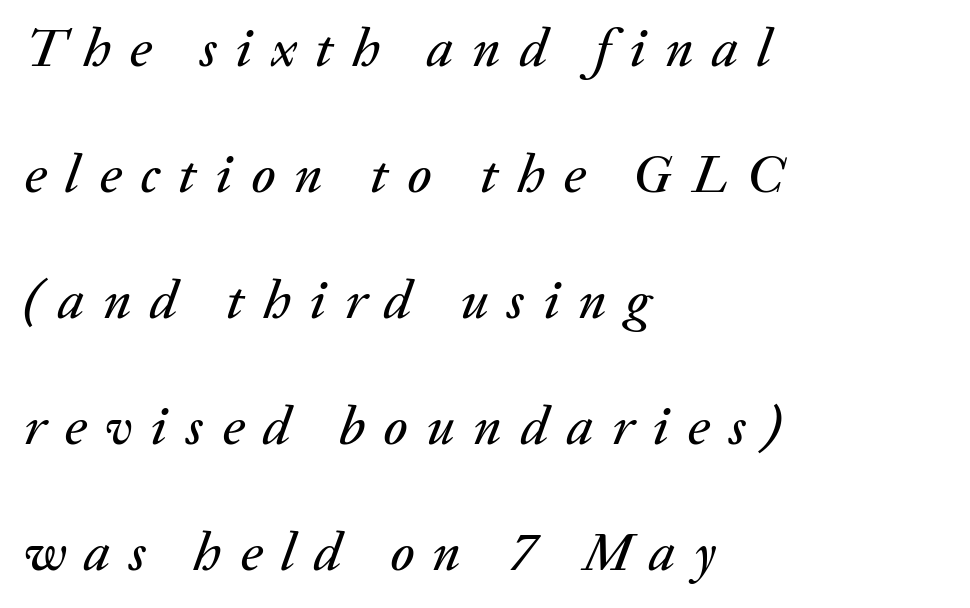
Here the glyphs are tracked loosely, breaking word shapes into spaced letters. The axis of the letterforms is tilted away from vertical. The designer dialed line spacing up above the default. The passage shown is typed in a proportional face where columns would drift. Which margin do the lines hug? The left one — the right edge is uneven. Check under the words: just untouched page.
